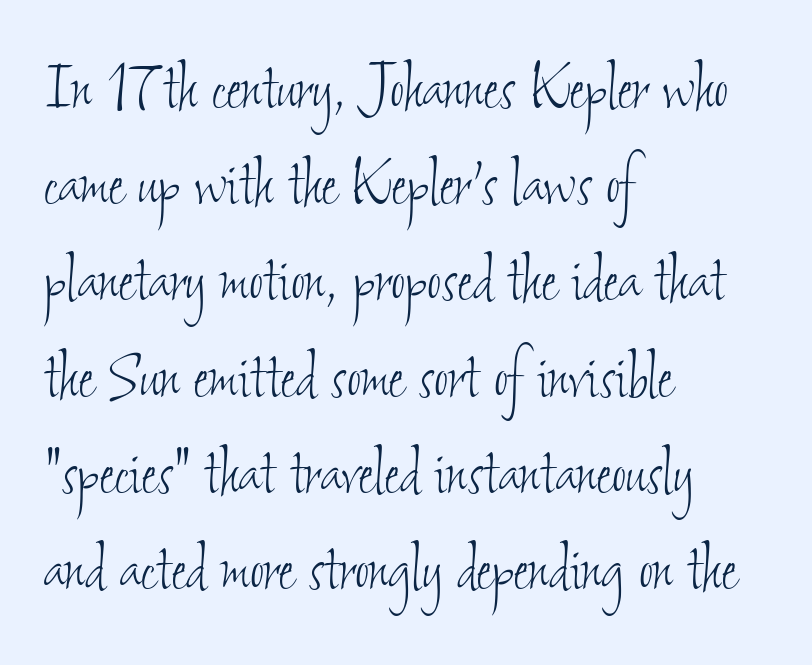
Tracking here is standard; glyphs follow each other at the usual distance. This rendering uses left alignment, leaving the right contour irregular. This is not heavy type; no bold has been used. Quick note: underline off.
